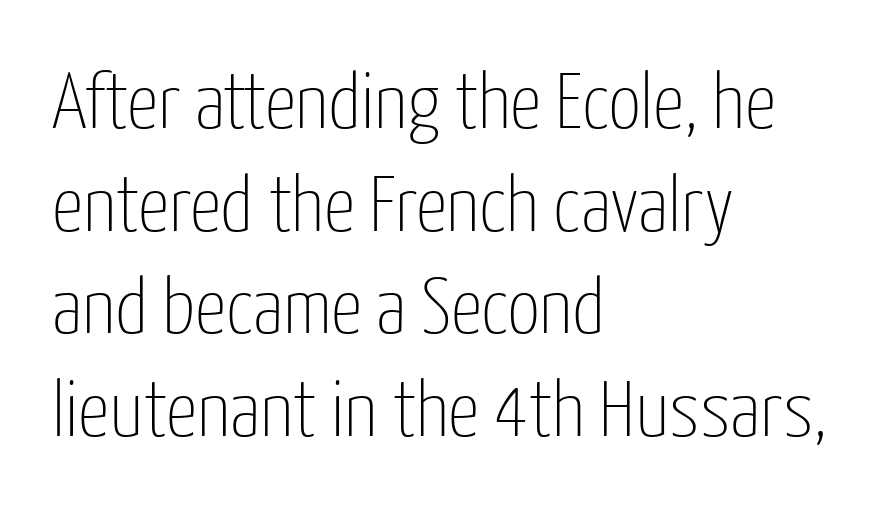
{"serif": "no", "italic": "no", "bold": "no", "weight": "thin", "width": "condensed", "stroke_contrast": "low", "x_height": "medium", "monospaced": "no", "underline": "no", "align": "left", "line_spacing": "normal", "line_spacing_ratio": 1.3, "letter_spacing": "normal", "letter_spacing_em": 0.0, "glyph_px": 79}
